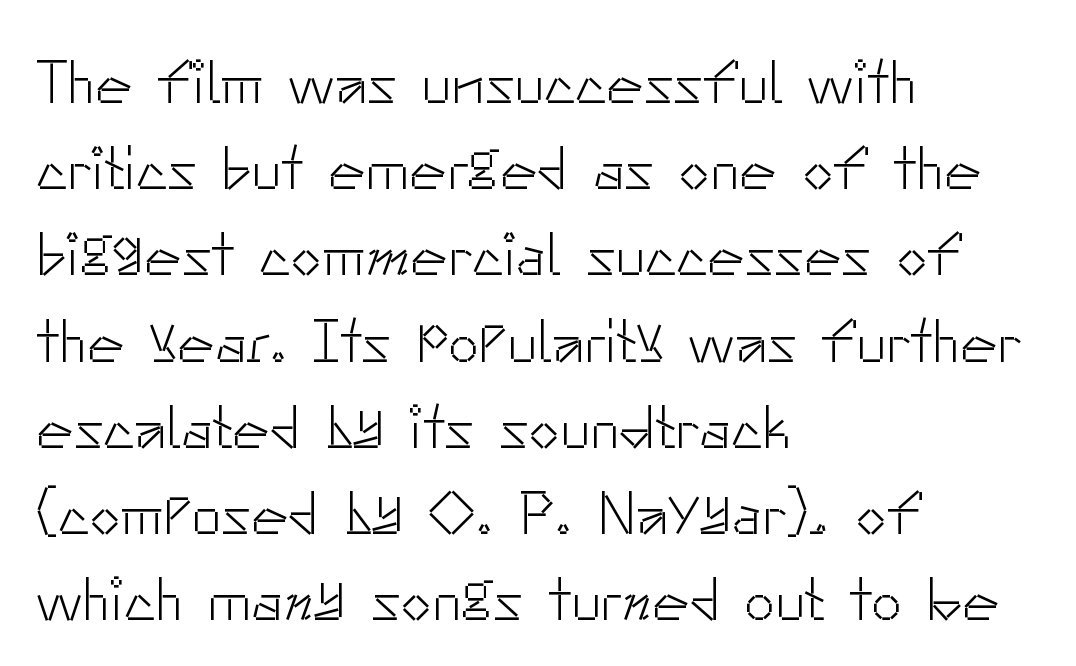
The image shows 62 px light sans-serif type, upright; set left-aligned, normal line spacing (1.39x), normal letter spacing, not underlined; low stroke contrast and a small x-height.
